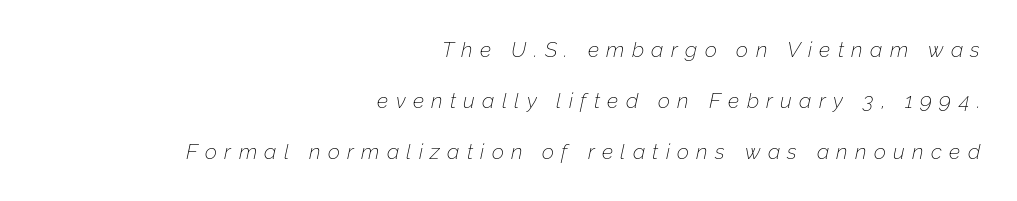
The image shows 21 px text type, italic (leaning right); set right-aligned, loose line spacing (2.42x), unusually wide letter spacing (+0.35 em), not underlined.
